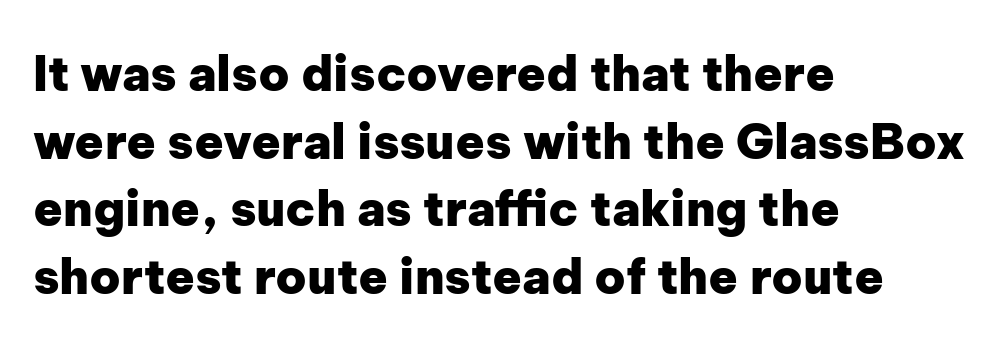
The image shows 48 px heavy sans-serif type, upright; set left-aligned, normal line spacing (1.41x), normal letter spacing, not underlined; low stroke contrast and a medium x-height.
